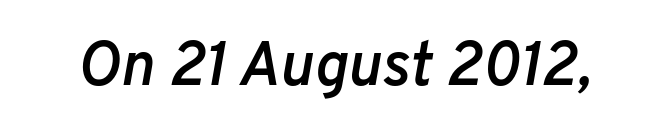
Slanted lettering throughout. Words appear dense and cohesive because spacing is normal. Character widths vary here, with narrow letters taking less room than wide ones. The specimen omits any rule beneath the text block's lines. Typographic density is moderately raised because the face is semibold.
